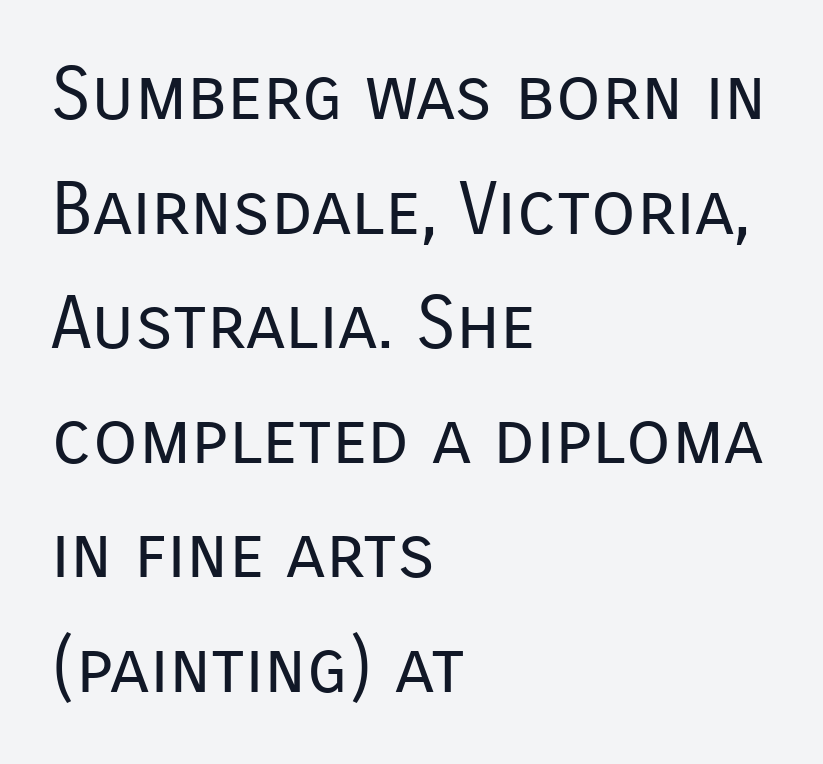
The image shows 73 px regular-weight sans-serif type, upright; set left-aligned, normal line spacing (1.57x), normal letter spacing, not underlined; low stroke contrast and a medium x-height.
